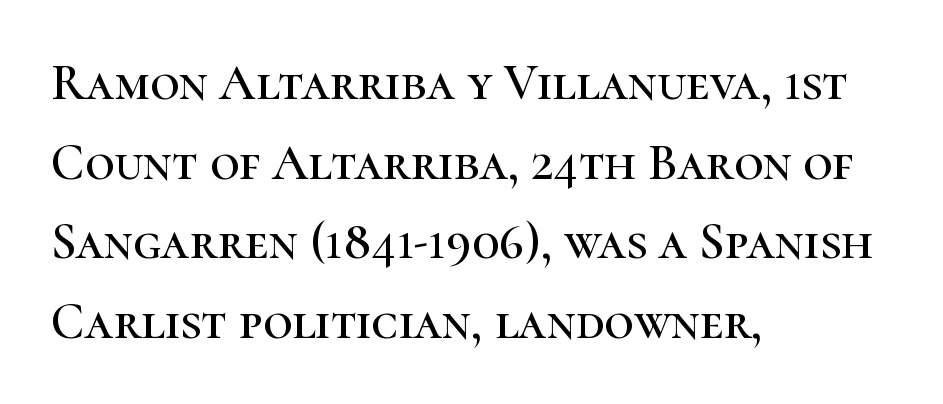
The image shows 51 px serif type, upright; set left-aligned, normal line spacing (1.56x), normal letter spacing, not underlined; high stroke contrast and a medium x-height.
